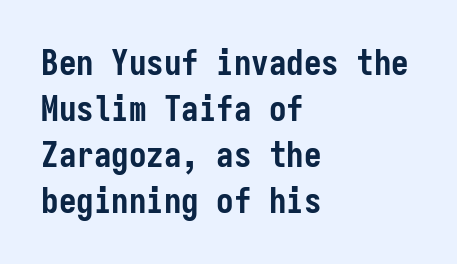
Q: Is the text bold? A: Yes.
Q: Is the text italic (slanted)? A: No, it is upright.
Q: Is the typeface a serif or a sans-serif typeface? A: Sans-serif.
Q: Is the text underlined? A: No.
Q: How is the paragraph aligned? A: Left-aligned.
Q: Is the spacing between letters normal or unusually wide? A: Normal.
Q: Is the spacing between lines tight, normal or loose? A: Normal.
Q: Width (condensed, normal, or wide)? A: Condensed.
Q: Stroke contrast? A: Low.
Q: x-height? A: Medium.
Q: Monospaced? A: Yes.
